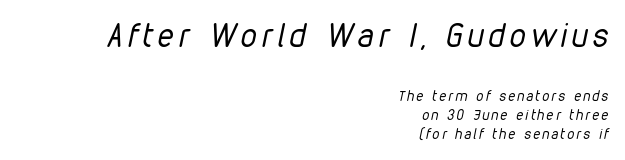
The image shows 32 px regular-weight, condensed type, italic (leaning right); set right-aligned, normal line spacing (1.38x), not underlined; the first (top) block is 2.29x larger; low stroke contrast and a medium x-height.
